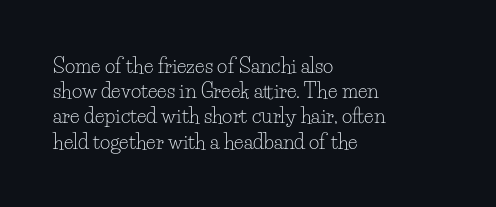
{"italic": "no", "bold": "no", "underline": "no", "align": "left", "line_spacing": "normal", "line_spacing_ratio": 1.26, "letter_spacing": "normal", "letter_spacing_em": 0.0, "glyph_px": 20}
